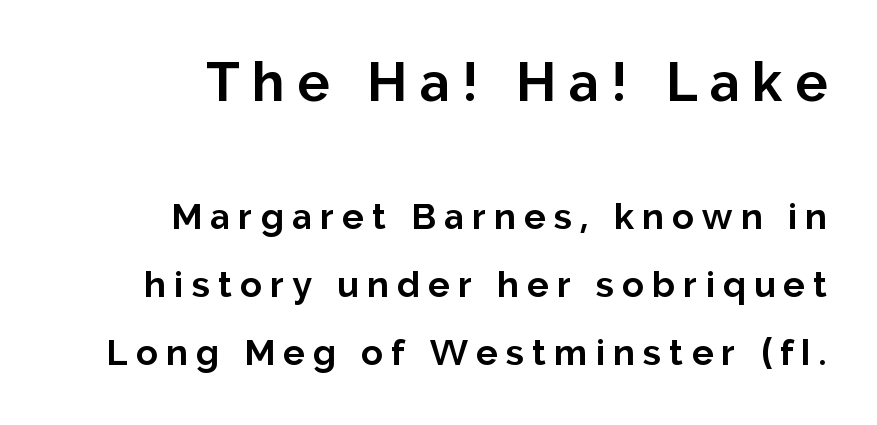
The image shows 54 px bold sans-serif type, upright; set right-aligned, line spacing 1.89x, unusually wide letter spacing (+0.23 em), not underlined; the first (top) block is 1.5x larger; low stroke contrast and a medium x-height.
